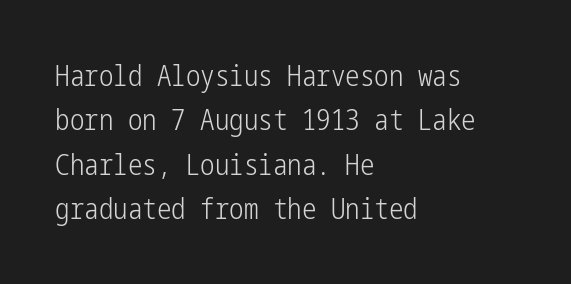
{"serif": "no", "italic": "no", "bold": "no", "weight": "light", "width": "condensed", "stroke_contrast": "low", "x_height": "medium", "underline": "no", "align": "left", "line_spacing": "normal", "line_spacing_ratio": 1.53, "letter_spacing": "normal", "letter_spacing_em": 0.0, "glyph_px": 29}
